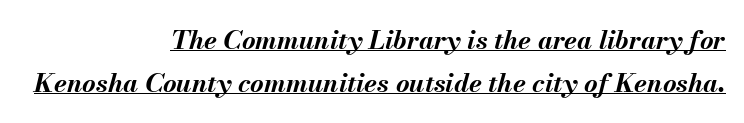
{"italic": "yes", "lean": "right", "slant_degrees": 13, "bold": "yes", "underline": "yes", "align": "right", "line_spacing": "normal", "line_spacing_ratio": 1.66, "letter_spacing": "normal", "letter_spacing_em": 0.0, "glyph_px": 26}
